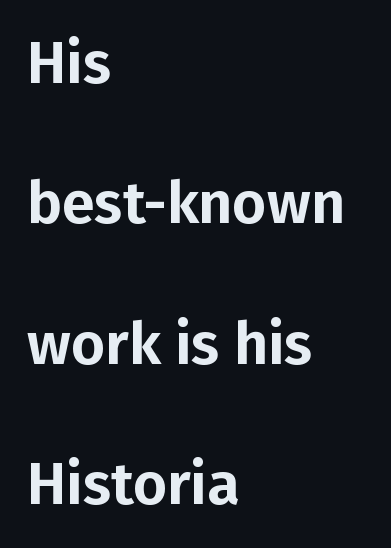
The passage shown has conventional tracking throughout. The face used here is proportionally spaced, like ordinary book or web type. The zone under the glyphs is completely vacant. Casual observation: everything's shoved over to the left. Students, observe: this is what heavily led, spacious text looks like. Serif or sans? Sans — the stroke terminals are bare.
